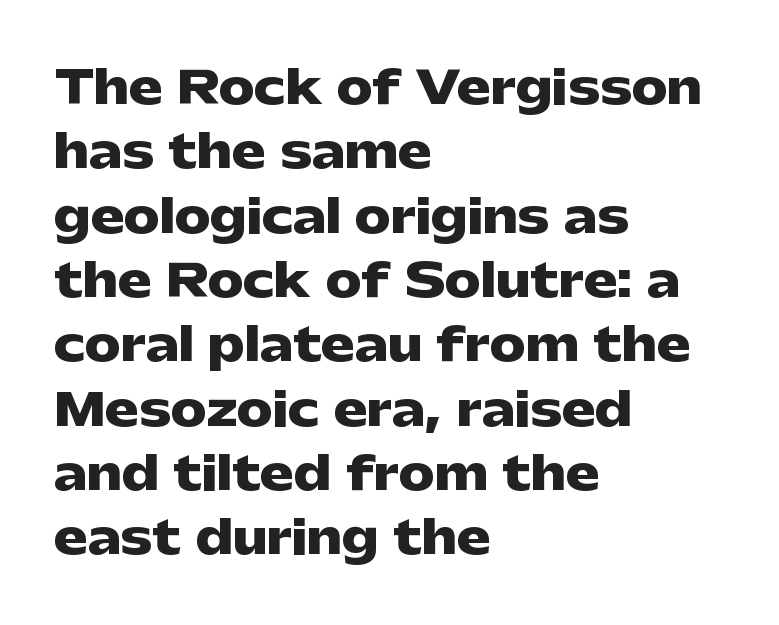
The text was rendered using a sans face with plain stroke endings. Pretty heavy lettering here — definitely bold. If you measured baseline to baseline, you'd find a middling distance. Descenders are the only things crossing below the line. The axis of the letterforms is exactly vertical. The text block is weighted toward the left margin, trailing off unevenly rightward.
